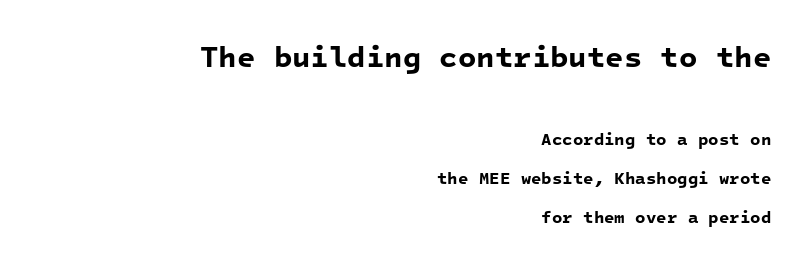
The image shows 30 px bold sans-serif type, monospaced; set right-aligned, loose line spacing (2.28x), normal letter spacing, not underlined; the first (top) block is 1.76x larger; low stroke contrast and a medium x-height.
